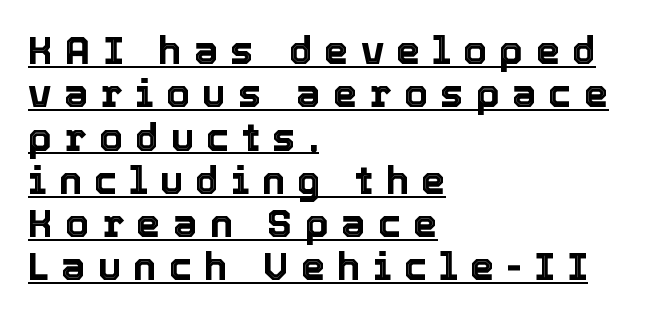
The image shows 39 px text type, upright; set left-aligned, tight line spacing (1.11x), unusually wide letter spacing (+0.31 em), underlined; a medium x-height.
